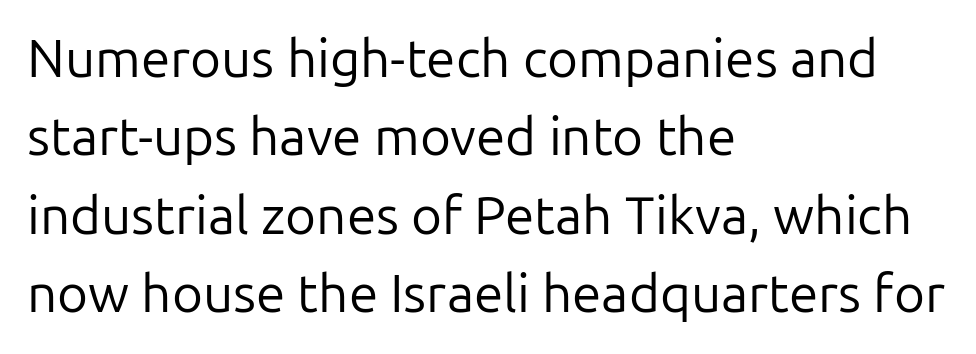
{"serif": "no", "italic": "no", "bold": "no", "weight": "regular", "width": "normal", "stroke_contrast": "low", "x_height": "medium", "monospaced": "no", "underline": "no", "align": "left", "line_spacing": "normal", "line_spacing_ratio": 1.48, "letter_spacing": "normal", "letter_spacing_em": 0.0, "glyph_px": 53}
